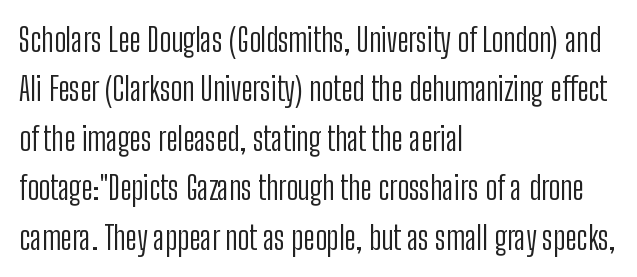
{"serif": "no", "italic": "no", "bold": "no", "weight": "light", "width": "condensed", "stroke_contrast": "low", "x_height": "medium", "monospaced": "no", "underline": "no", "align": "left", "line_spacing": "normal", "line_spacing_ratio": 1.5, "letter_spacing": "normal", "letter_spacing_em": 0.0, "glyph_px": 33}
